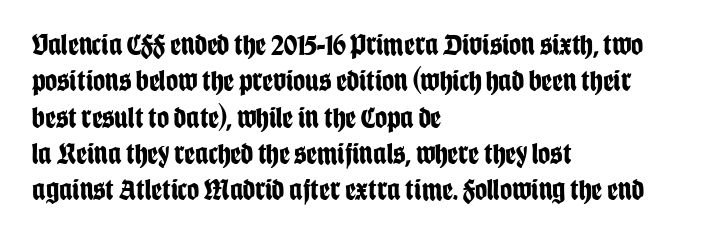
The image shows 30 px bold, condensed sans-serif type, upright; set left-aligned, line spacing 1.21x, normal letter spacing, not underlined; low stroke contrast and a large x-height.
